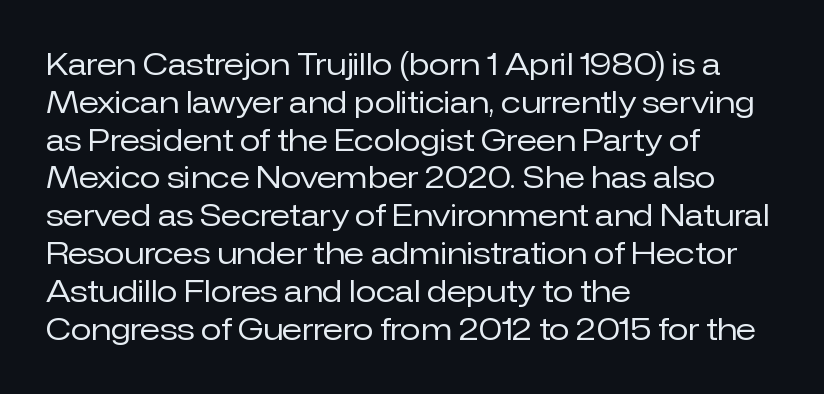
The image shows 30 px regular-weight sans-serif type, upright; set left-aligned, normal line spacing (1.26x), normal letter spacing, not underlined; low stroke contrast and a medium x-height.
